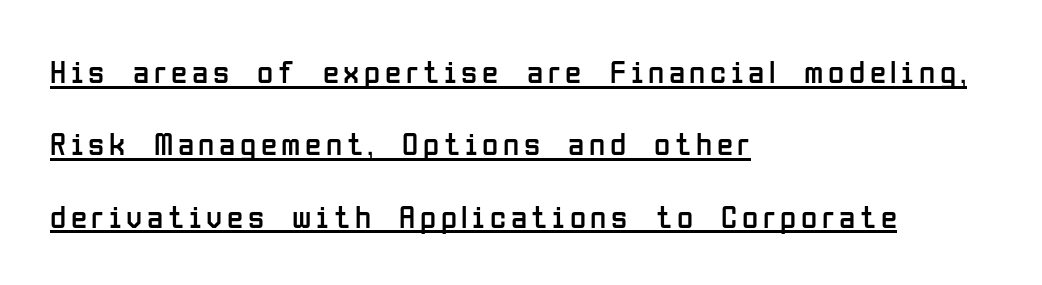
Q: Is the text bold? A: No.
Q: Is the text italic (slanted)? A: No, it is upright.
Q: Is the typeface a serif or a sans-serif typeface? A: Sans-serif.
Q: Is the text underlined? A: Yes.
Q: How is the paragraph aligned? A: Left-aligned.
Q: Is the spacing between lines tight, normal or loose? A: Loose.
Q: Width (condensed, normal, or wide)? A: Condensed.
Q: Stroke contrast? A: Low.
Q: x-height? A: Medium.
Q: Monospaced? A: No.
